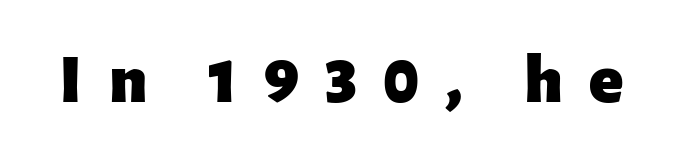
Nothing sits at the stroke ends, so this counts as sans-serif. The face used here is rendered with a markedly widened letterfit. The glyphs are unaccompanied by any horizontal stroke below them. Compared with an ordinary text face, these strokes are far heavier — a full bold. Quick note: not italic, upright. Each letter keeps its own natural width here, so spacing adapts to shape.
